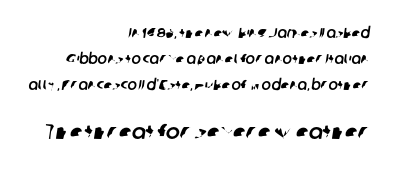
The image shows 21 px text type; set right-aligned, line spacing 1.87x, normal letter spacing, not underlined; the second (bottom) block is 1.5x larger.
